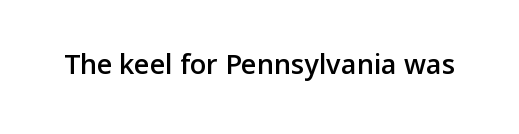
Q: Is the text bold? A: Semi-bold.
Q: Is the text italic (slanted)? A: No, it is upright.
Q: Is the text underlined? A: No.
Q: Is the spacing between letters normal or unusually wide? A: Normal.
